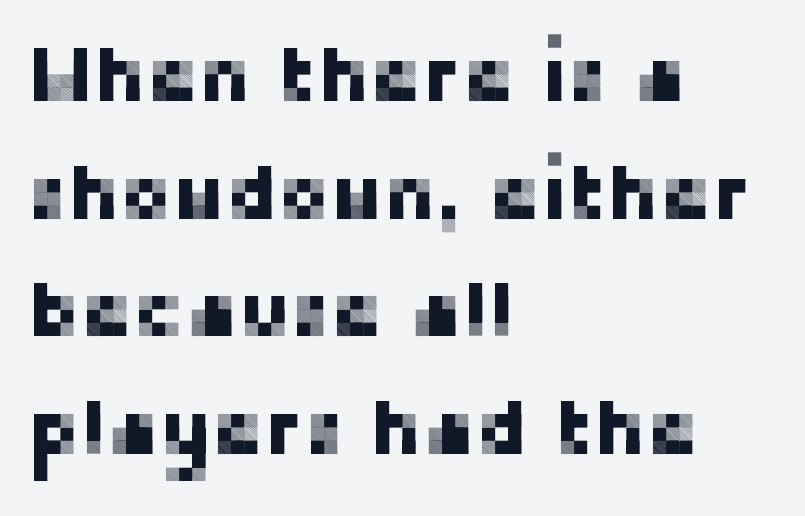
The image shows 79 px sans-serif type, upright; set left-aligned, normal line spacing (1.49x), normal letter spacing, not underlined; low stroke contrast and a medium x-height.
